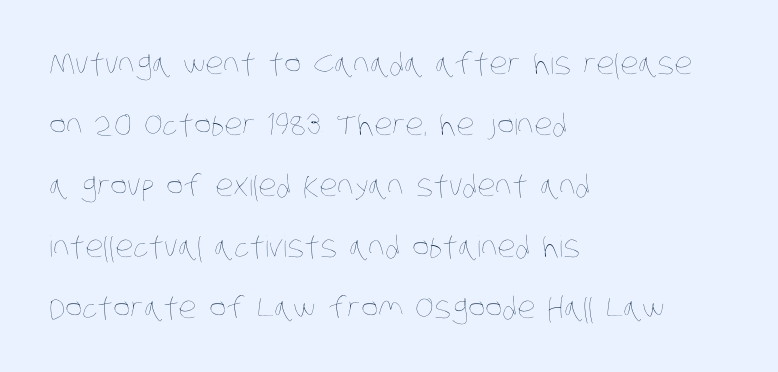
Check the space under the baseline: it is left empty. Reading down the column, the eye jumps a long way to each next line. Heaviness? Minimal to ordinary, like unemphasized prose. This sample has the flowing, uneven cadence of proportional lettering. A typesetter would call this zero additional tracking.
